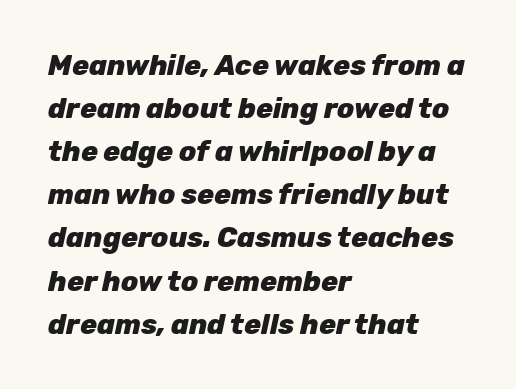
{"italic": "yes", "lean": "right", "slant_degrees": 12, "bold": "yes", "weight": "heavy", "width": "normal", "stroke_contrast": "low", "x_height": "medium", "monospaced": "no", "underline": "no", "align": "left", "line_spacing": "normal", "line_spacing_ratio": 1.54, "letter_spacing": "normal", "letter_spacing_em": 0.0, "glyph_px": 28}
